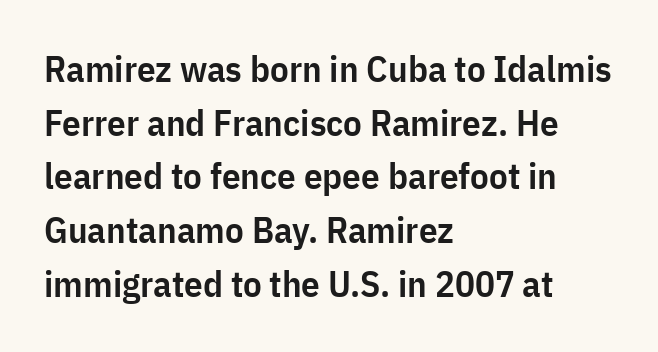
The image shows 37 px semibold, condensed sans-serif type, upright; set left-aligned, normal line spacing (1.45x), normal letter spacing, not underlined; low stroke contrast and a medium x-height.
